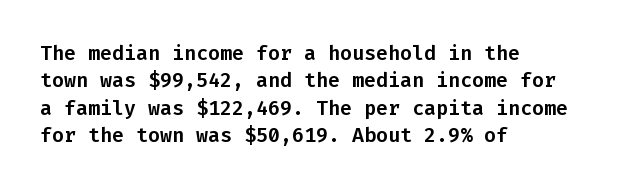
The specimen omits any rule beneath the text block's lines. The face used here is rendered with its standard letterfit. Posture: straight, roman, zero tilt. A student would call this left alignment; a typographer would say flush left, rag right. If you measured baseline to baseline, you'd find a middling distance.
